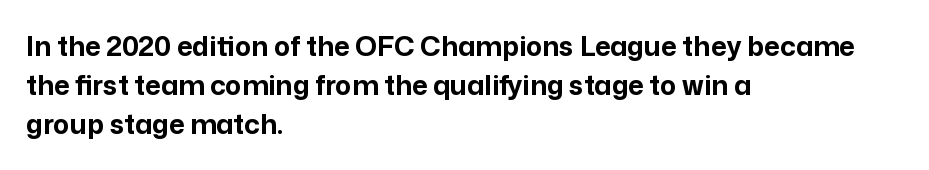
Q: Is the text bold? A: Yes.
Q: Is the text italic (slanted)? A: No, it is upright.
Q: Is the text underlined? A: No.
Q: How is the paragraph aligned? A: Left-aligned.
Q: Is the spacing between letters normal or unusually wide? A: Normal.
Q: Is the spacing between lines tight, normal or loose? A: Normal.
